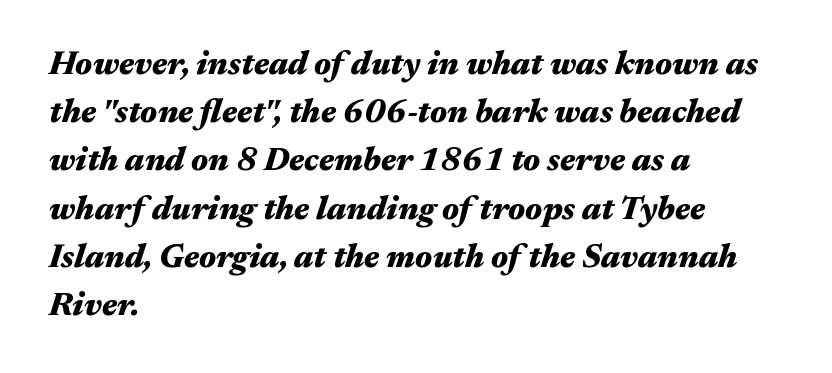
{"italic": "yes", "lean": "right", "slant_degrees": 17, "bold": "yes", "weight": "heavy", "width": "wide", "stroke_contrast": "medium", "x_height": "medium", "monospaced": "no", "underline": "no", "align": "left", "line_spacing": "normal", "line_spacing_ratio": 1.46, "letter_spacing": "normal", "letter_spacing_em": 0.0, "glyph_px": 33}
